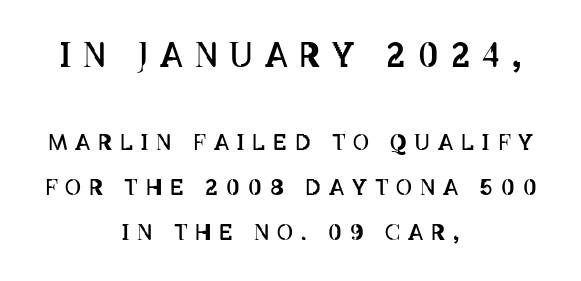
{"italic": "no", "bold": "no", "weight": "regular", "width": "condensed", "stroke_contrast": "low", "x_height": "large", "monospaced": "no", "underline": "no", "align": "center", "line_spacing": "loose", "line_spacing_ratio": 2.03, "letter_spacing": "wide", "letter_spacing_em": 0.36, "larger_block": "first", "size_ratio": 1.5, "glyph_px": 33}
